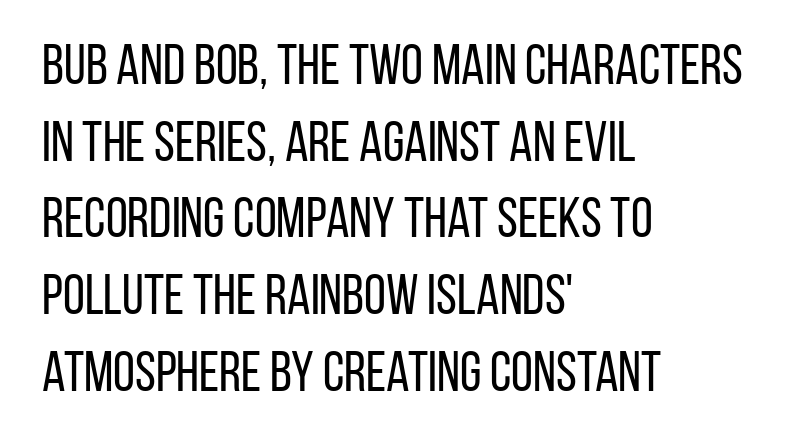
Q: Is the text bold? A: No.
Q: Is the text italic (slanted)? A: No, it is upright.
Q: Is the typeface a serif or a sans-serif typeface? A: Sans-serif.
Q: Is the text underlined? A: No.
Q: How is the paragraph aligned? A: Left-aligned.
Q: Is the spacing between letters normal or unusually wide? A: Normal.
Q: Is the spacing between lines tight, normal or loose? A: Normal.
Q: Width (condensed, normal, or wide)? A: Condensed.
Q: Stroke contrast? A: Low.
Q: x-height? A: Large.
Q: Monospaced? A: No.
